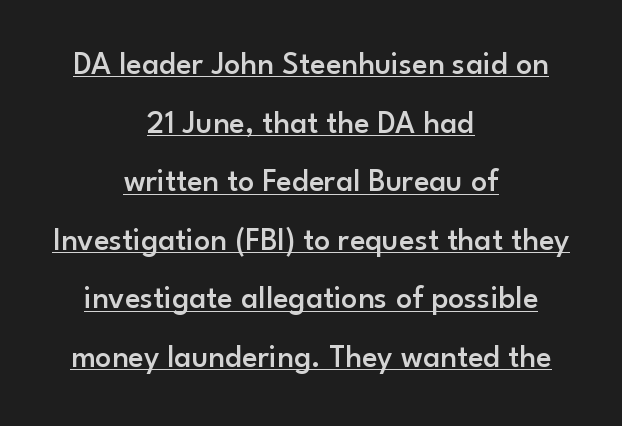
Varying glyph widths throughout — classic text-font behaviour. The font is running at a semibold setting, under full bold. This rendering uses center alignment, leaving both contours irregular but symmetric. The rendering keeps characters at their native spacing. Posture: vertical.
